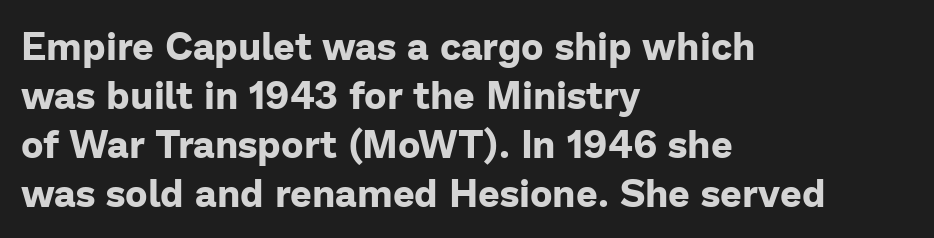
The letters stand upright; this is a roman face. These lines stack with their left ends in a neat column. Reading down the column, the eye jumps a familiar distance to each next line. A typesetter would call this proportional, since set widths differ per character.
